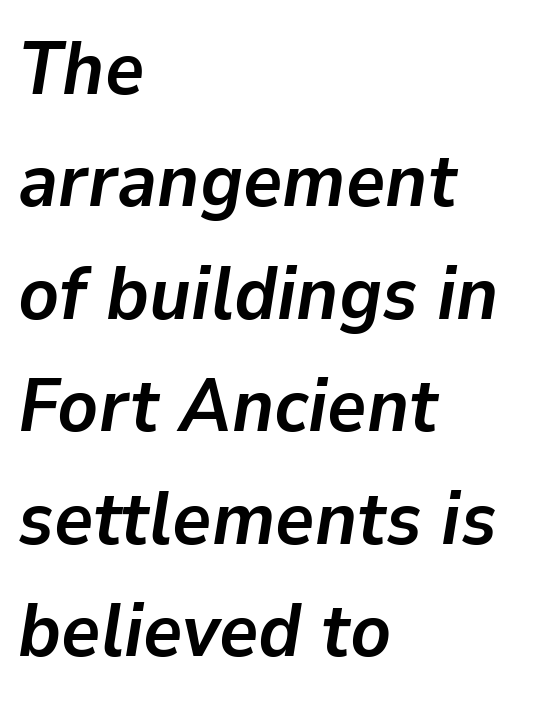
The image shows 75 px semibold type, italic (leaning right); set left-aligned, normal line spacing (1.5x), normal letter spacing, not underlined; low stroke contrast and a medium x-height.
